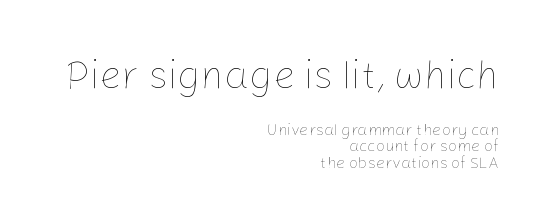
{"italic": "no", "bold": "no", "weight": "thin", "width": "normal", "stroke_contrast": "low", "x_height": "medium", "monospaced": "no", "underline": "no", "align": "right", "line_spacing": "tight", "line_spacing_ratio": 1.02, "letter_spacing": "normal", "letter_spacing_em": 0.0, "larger_block": "first", "size_ratio": 2.44, "glyph_px": 39}
